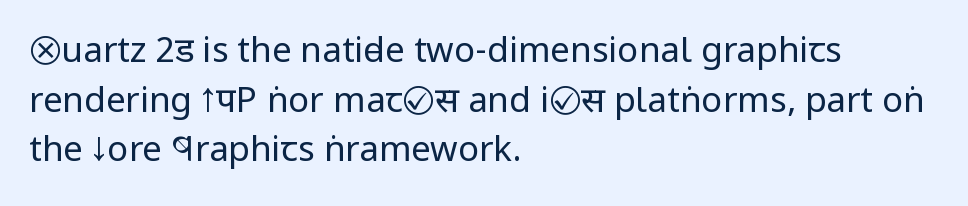
The image shows 35 px regular-weight, condensed sans-serif type, upright; set left-aligned, normal line spacing (1.42x), normal letter spacing, not underlined; low stroke contrast and a large x-height.
